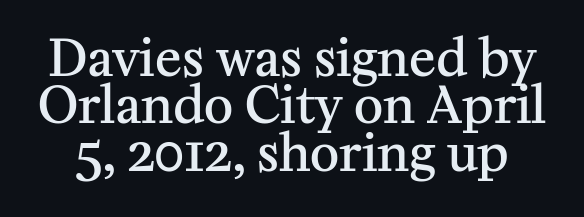
{"serif": "yes", "italic": "no", "bold": "semi", "weight": "semibold", "width": "normal", "stroke_contrast": "medium", "x_height": "medium", "monospaced": "no", "underline": "no", "line_spacing": "tight", "line_spacing_ratio": 0.95, "letter_spacing": "normal", "letter_spacing_em": 0.0, "glyph_px": 50}
